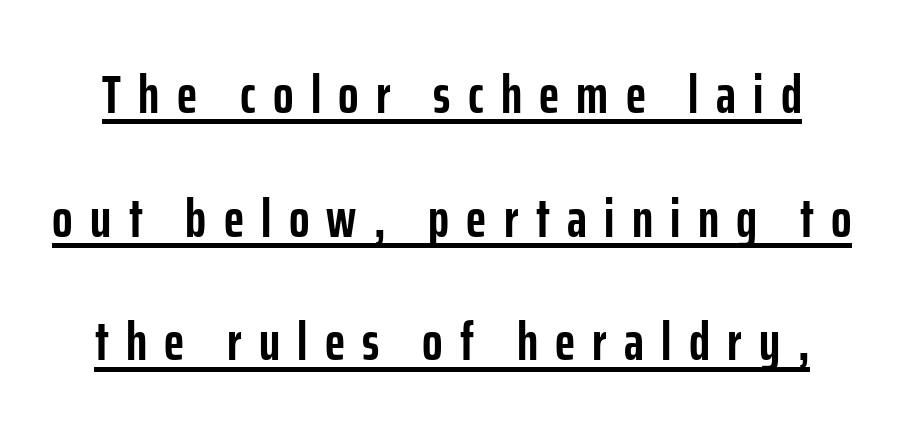
{"serif": "no", "italic": "no", "bold": "yes", "weight": "semibold", "width": "condensed", "stroke_contrast": "low", "x_height": "medium", "monospaced": "no", "underline": "yes", "line_spacing": "loose", "line_spacing_ratio": 2.29, "letter_spacing": "wide", "letter_spacing_em": 0.32, "glyph_px": 54}
